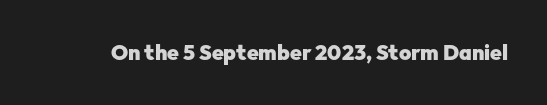
{"italic": "no", "bold": "yes", "underline": "no", "letter_spacing": "normal", "letter_spacing_em": 0.0, "glyph_px": 21}
